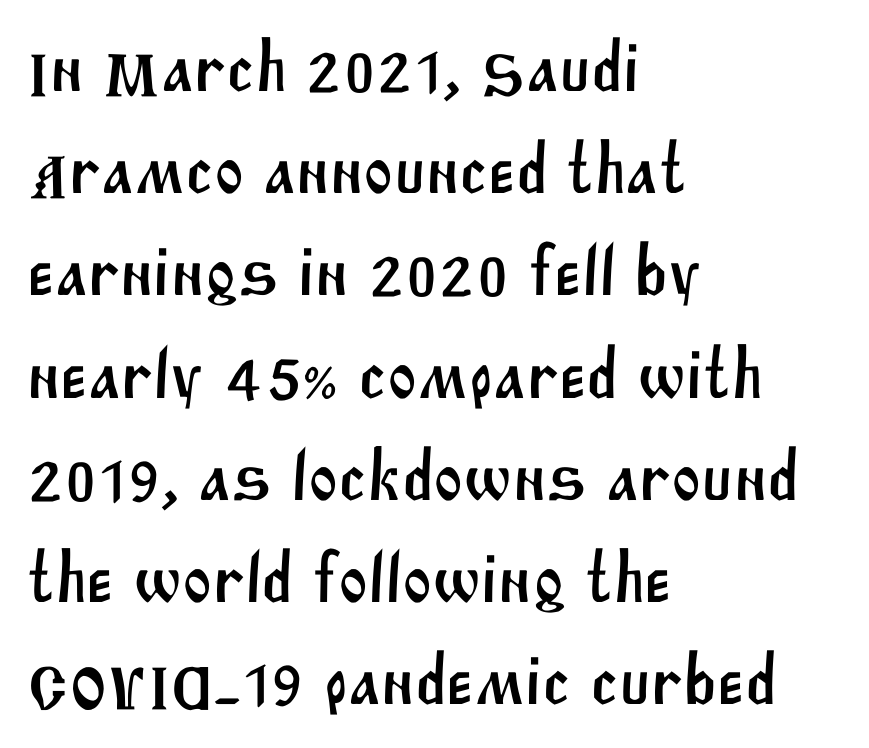
The image shows 71 px sans-serif type; set left-aligned, normal line spacing (1.44x), normal letter spacing, not underlined; medium stroke contrast and a large x-height.
